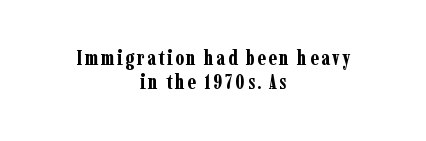
Q: Is the text bold? A: Yes.
Q: Is the text italic (slanted)? A: No, it is upright.
Q: Is the text underlined? A: No.
Q: How is the paragraph aligned? A: Centered.
